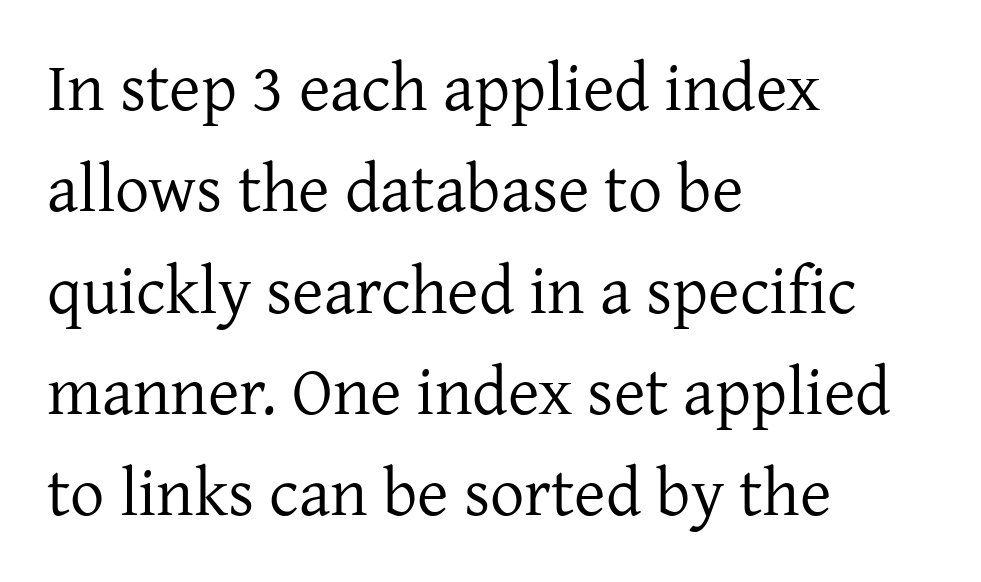
{"serif": "yes", "italic": "no", "bold": "no", "weight": "regular", "width": "normal", "stroke_contrast": "low", "x_height": "medium", "monospaced": "no", "underline": "no", "align": "left", "line_spacing": "normal", "line_spacing_ratio": 1.49, "letter_spacing": "normal", "letter_spacing_em": 0.0, "glyph_px": 68}
